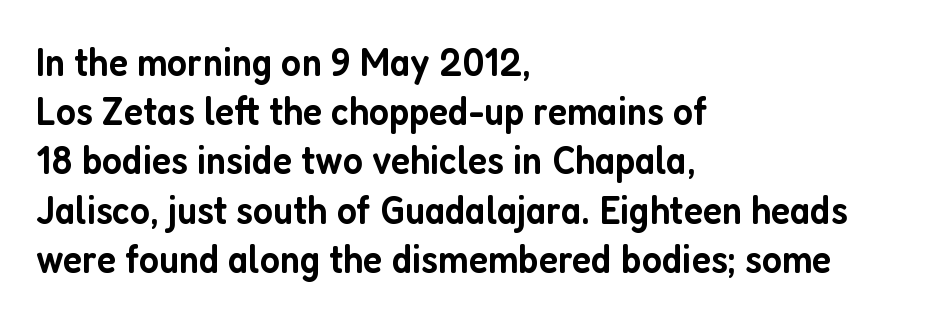
Q: Is the text bold? A: Semi-bold.
Q: Is the text italic (slanted)? A: No, it is upright.
Q: Is the typeface a serif or a sans-serif typeface? A: Sans-serif.
Q: Is the text underlined? A: No.
Q: How is the paragraph aligned? A: Left-aligned.
Q: Is the spacing between letters normal or unusually wide? A: Normal.
Q: Width (condensed, normal, or wide)? A: Condensed.
Q: Stroke contrast? A: Low.
Q: x-height? A: Medium.
Q: Monospaced? A: No.
